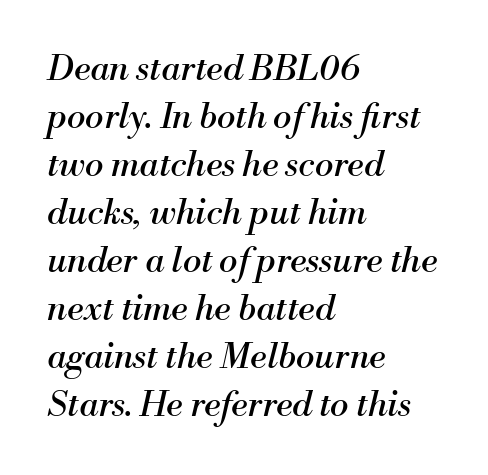
Normally led — the rows are evenly, conventionally spaced. Notice how the passage keeps a crisp vertical edge on the left only. These lines are composed in type with serifs. The face looks like a standard text weight, possibly lighter. The font's italic variant was chosen for this text. The glyphs are unaccompanied by any horizontal stroke below them.
